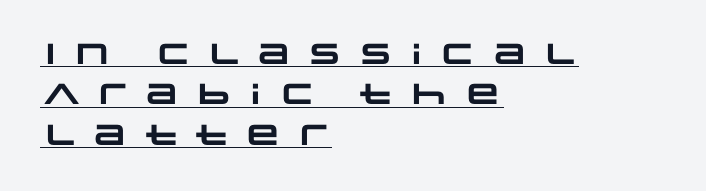
Q: Is the text bold? A: Yes.
Q: Is the typeface a serif or a sans-serif typeface? A: Sans-serif.
Q: Is the text underlined? A: Yes.
Q: How is the paragraph aligned? A: Left-aligned.
Q: Is the spacing between letters normal or unusually wide? A: Unusually wide.
Q: Is the spacing between lines tight, normal or loose? A: Normal.
Q: Width (condensed, normal, or wide)? A: Wide.
Q: Stroke contrast? A: Low.
Q: x-height? A: Large.
Q: Monospaced? A: No.
